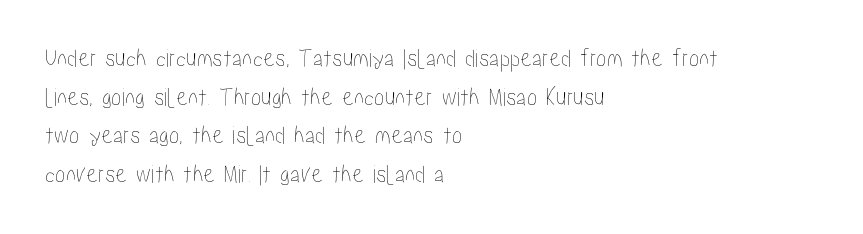
The image shows 26 px text type, upright; set left-aligned, normal line spacing (1.49x), normal letter spacing, not underlined.
